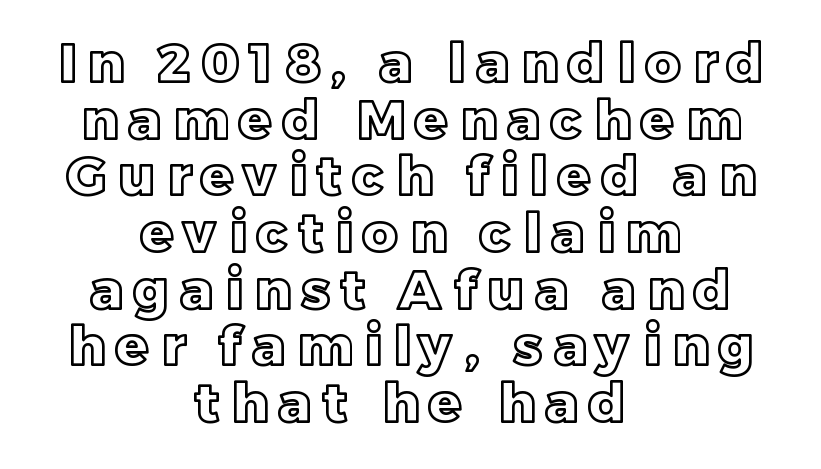
The image shows 54 px text type, upright; set centered, tight line spacing (1.05x), unusually wide letter spacing (+0.21 em), not underlined; a large x-height.
